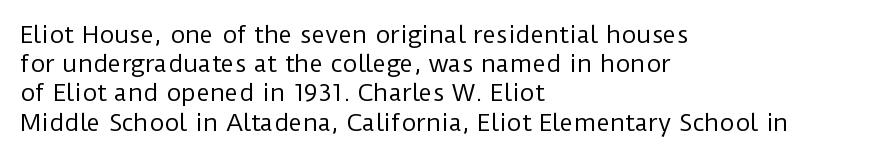
Nothing unusual about the tracking: characters are spaced as the font intends. Caption: multi-line text, flush left, ragged right. How would I describe the line gaps? Plain and ordinary. Unbolded letterforms with no extra heft.
